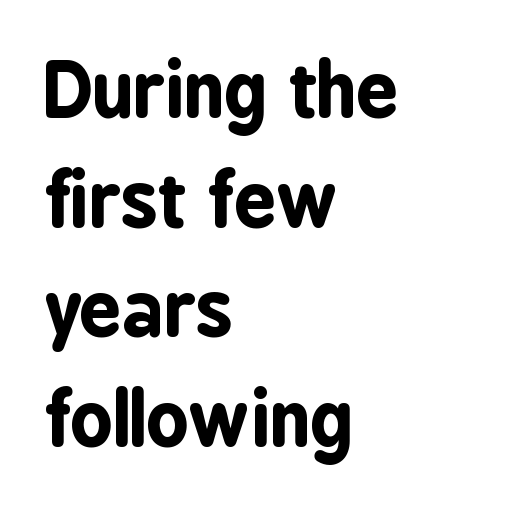
{"serif": "no", "italic": "no", "bold": "yes", "weight": "bold", "width": "condensed", "stroke_contrast": "low", "x_height": "medium", "monospaced": "no", "underline": "no", "align": "left", "line_spacing": "normal", "line_spacing_ratio": 1.48, "letter_spacing": "normal", "letter_spacing_em": 0.0, "glyph_px": 74}
